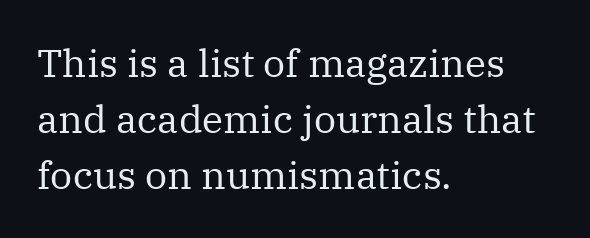
Q: Is the text bold? A: No.
Q: Is the text italic (slanted)? A: No, it is upright.
Q: Is the typeface a serif or a sans-serif typeface? A: Serif.
Q: Is the text underlined? A: No.
Q: How is the paragraph aligned? A: Left-aligned.
Q: Is the spacing between letters normal or unusually wide? A: Normal.
Q: Is the spacing between lines tight, normal or loose? A: Normal.
Q: Width (condensed, normal, or wide)? A: Normal.
Q: Stroke contrast? A: Medium.
Q: x-height? A: Medium.
Q: Monospaced? A: No.
